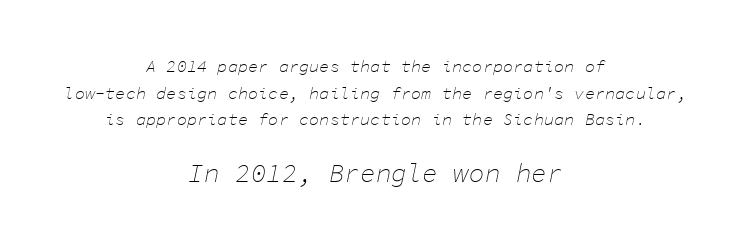
The image shows 26 px text type, italic (leaning right); set centered, normal line spacing (1.57x), normal letter spacing, not underlined; the second (bottom) block is 1.53x larger.
